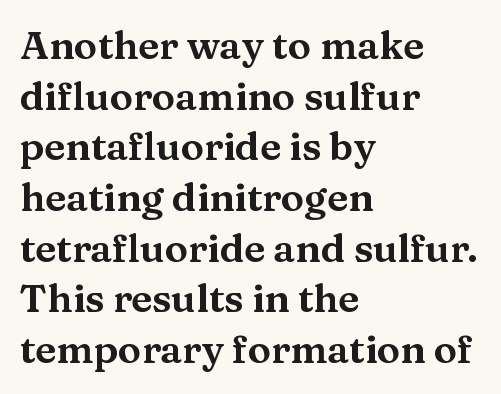
Q: Is the text italic (slanted)? A: No, it is upright.
Q: Is the typeface a serif or a sans-serif typeface? A: Serif.
Q: Is the text underlined? A: No.
Q: How is the paragraph aligned? A: Left-aligned.
Q: Is the spacing between letters normal or unusually wide? A: Normal.
Q: Is the spacing between lines tight, normal or loose? A: Normal.
Q: Width (condensed, normal, or wide)? A: Wide.
Q: Stroke contrast? A: Medium.
Q: x-height? A: Medium.
Q: Monospaced? A: No.
